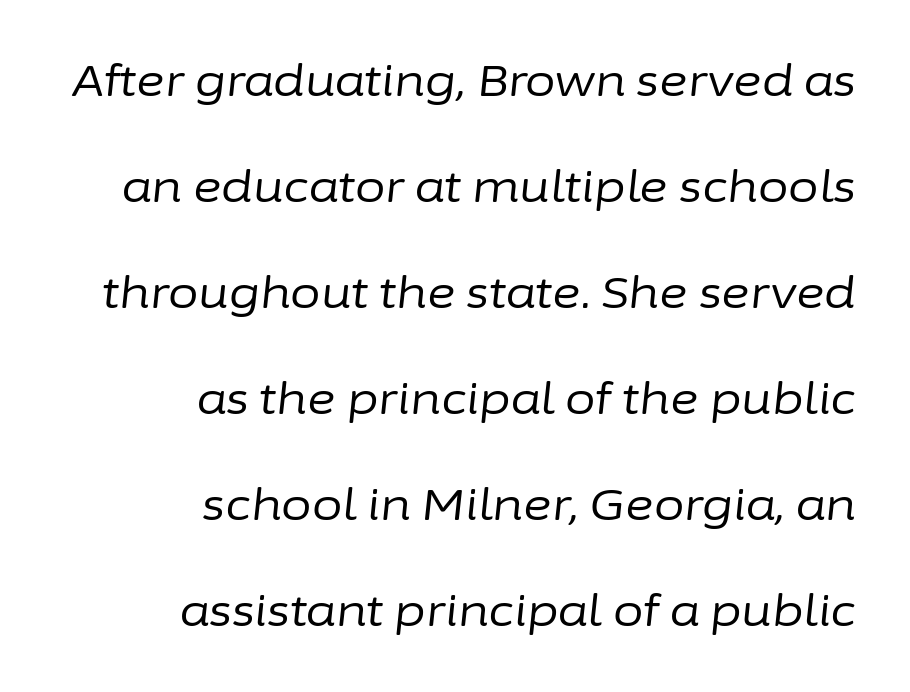
The image shows 44 px regular-weight type, italic (leaning right); set right-aligned, loose line spacing (2.41x), normal letter spacing, not underlined; low stroke contrast and a medium x-height.
